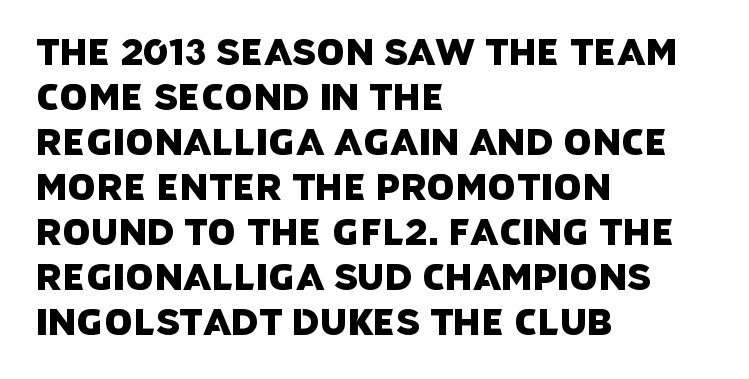
{"serif": "no", "width": "normal", "stroke_contrast": "low", "x_height": "large", "monospaced": "no", "underline": "no", "align": "left", "line_spacing": "normal", "line_spacing_ratio": 1.25, "letter_spacing": "normal", "letter_spacing_em": 0.0, "glyph_px": 36}
